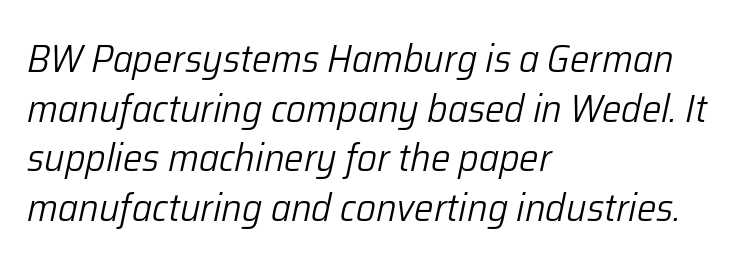
The font sits on the lighter half of the weight spectrum, regular included. Visually the block forms a straight wall on the left and a jagged coastline on the right. Inter-character spacing is left at the font's built-in metrics. Just letters on the line, the space beneath them empty. The text carries the slant typical of an italic or oblique font.
